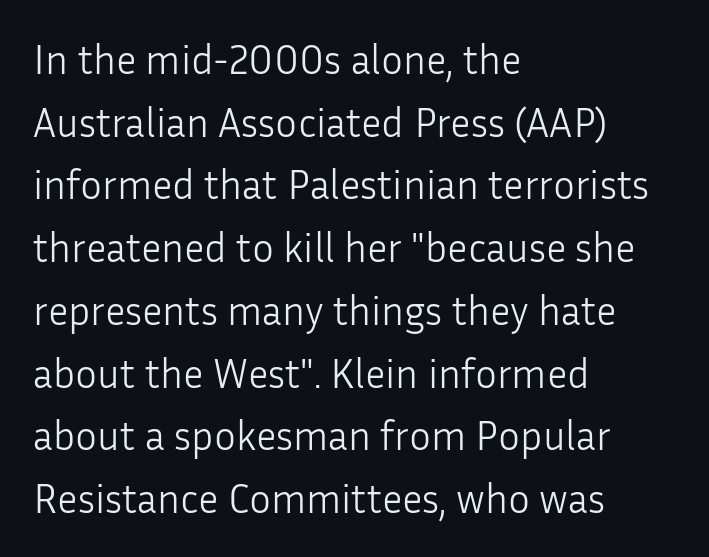
{"serif": "no", "italic": "no", "bold": "no", "weight": "light", "width": "normal", "stroke_contrast": "low", "x_height": "medium", "monospaced": "no", "underline": "no", "align": "left", "line_spacing": "normal", "line_spacing_ratio": 1.53, "letter_spacing": "normal", "letter_spacing_em": 0.0, "glyph_px": 41}
